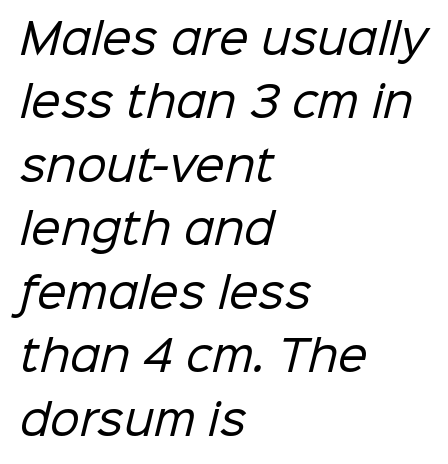
{"serif": "no", "bold": "no", "weight": "regular", "width": "normal", "stroke_contrast": "low", "x_height": "medium", "monospaced": "no", "underline": "no", "align": "left", "line_spacing": "normal", "line_spacing_ratio": 1.51, "letter_spacing": "normal", "letter_spacing_em": 0.0, "glyph_px": 42}
